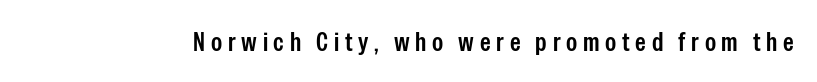
{"italic": "no", "bold": "semi", "underline": "no", "letter_spacing": "wide", "letter_spacing_em": 0.21, "glyph_px": 27}
